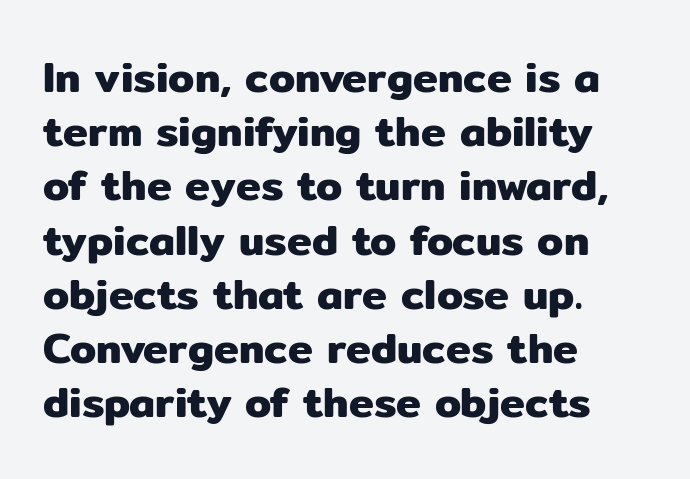
Q: Is the text italic (slanted)? A: No, it is upright.
Q: Is the typeface a serif or a sans-serif typeface? A: Sans-serif.
Q: Is the text underlined? A: No.
Q: How is the paragraph aligned? A: Left-aligned.
Q: Is the spacing between letters normal or unusually wide? A: Normal.
Q: Is the spacing between lines tight, normal or loose? A: Normal.
Q: Width (condensed, normal, or wide)? A: Normal.
Q: Stroke contrast? A: Low.
Q: x-height? A: Medium.
Q: Monospaced? A: No.
